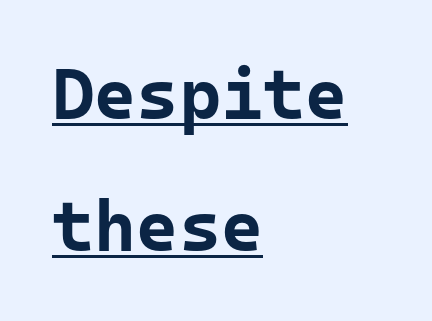
Do the letters lean? They stand straight. Strong, thick strokes mark this as bold type. In CSS terms this would be text-align: left. Underlining? Definitely there. No extra tracking has been applied to these lines.
